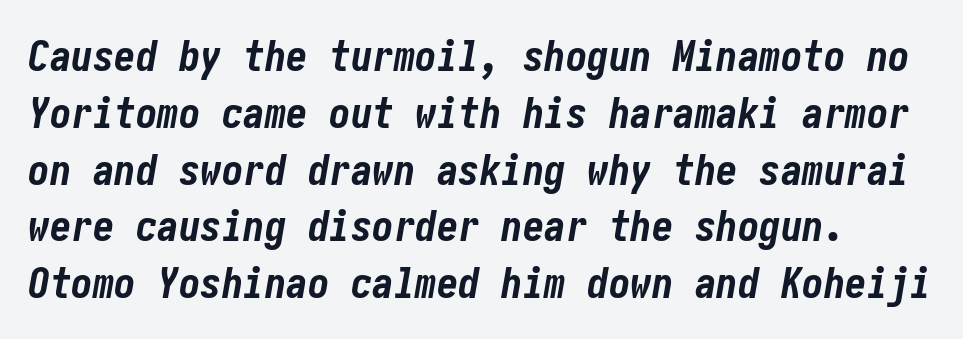
The foot of each line stays bare and open. The type is set solid horizontally, with unmodified tracking. Notice how the stems are inclined rather than vertical — that's the hallmark of italics. Vertical spacing — default. Does the weight exceed regular? Yes, all the way to bold.
